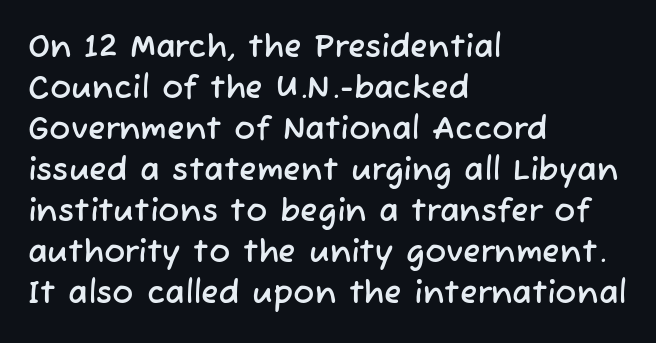
Q: Is the typeface a serif or a sans-serif typeface? A: Sans-serif.
Q: Is the text underlined? A: No.
Q: How is the paragraph aligned? A: Left-aligned.
Q: Is the spacing between letters normal or unusually wide? A: Normal.
Q: Is the spacing between lines tight, normal or loose? A: Normal.
Q: Width (condensed, normal, or wide)? A: Normal.
Q: Stroke contrast? A: Low.
Q: x-height? A: Medium.
Q: Monospaced? A: No.
